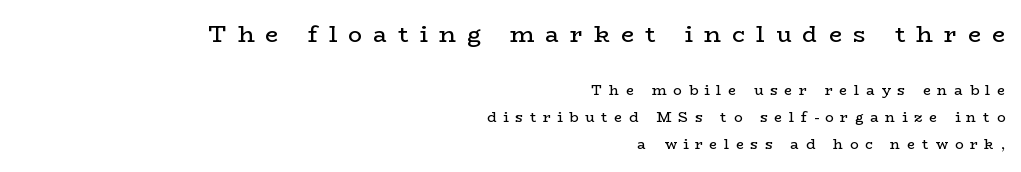
The image shows 23 px text type, upright; set right-aligned, loose line spacing (1.94x), unusually wide letter spacing (+0.49 em), not underlined; the first (top) block is 1.64x larger.
